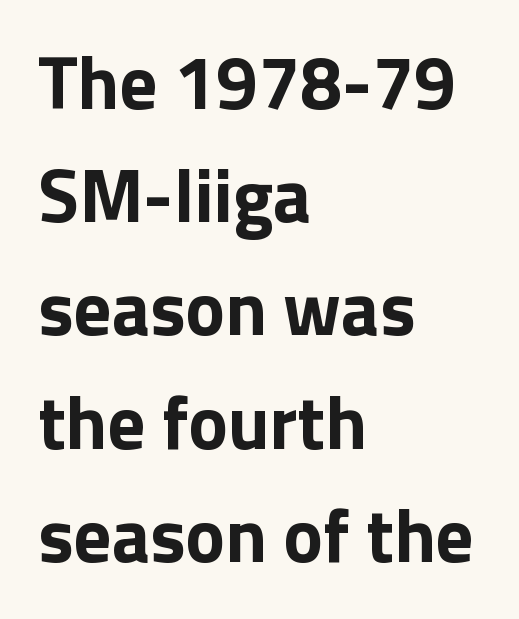
The passage shown is typed in a proportional face where columns would drift. Inter-character spacing is left at the font's built-in metrics. The letters are bold, with thick, heavy strokes. Nope, not italic — everything's standing straight.
